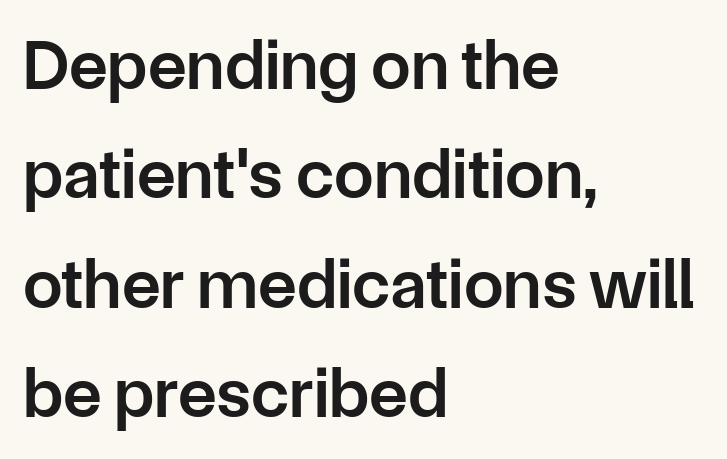
The image shows 71 px semibold sans-serif type, upright; set left-aligned, normal line spacing (1.54x), normal letter spacing, not underlined; low stroke contrast and a medium x-height.
